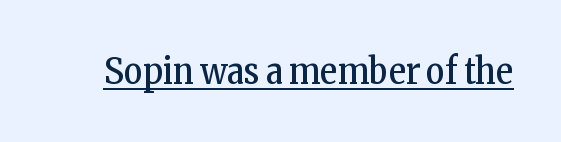
The image shows 36 px regular-weight, condensed serif type, upright; set normal letter spacing, underlined; low stroke contrast and a medium x-height.
